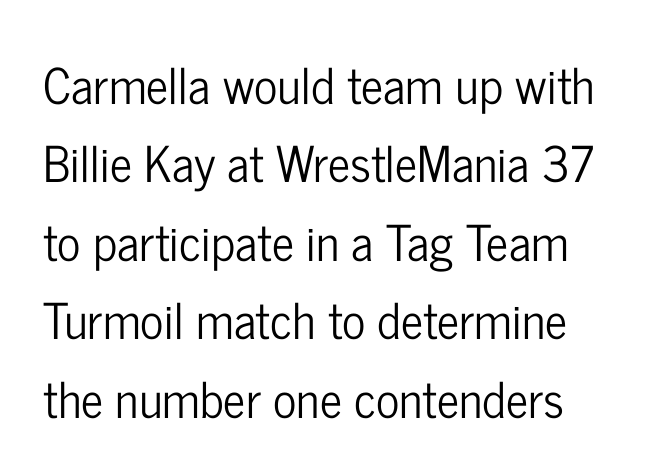
The image shows 49 px condensed sans-serif type, upright; set normal line spacing (1.6x), normal letter spacing, not underlined; low stroke contrast and a medium x-height.
